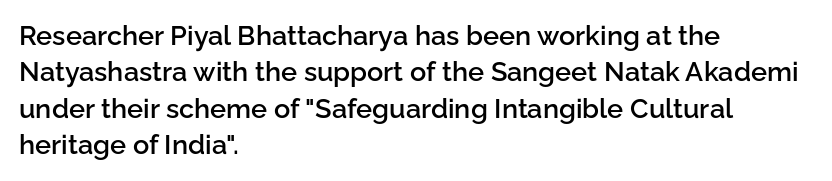
{"italic": "no", "bold": "semi", "underline": "no", "align": "left", "line_spacing": "normal", "line_spacing_ratio": 1.35, "letter_spacing": "normal", "letter_spacing_em": 0.0, "glyph_px": 27}
